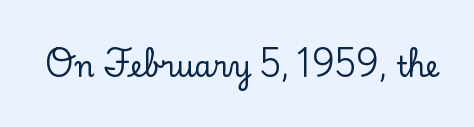
Q: Is the text italic (slanted)? A: No, it is upright.
Q: Is the typeface a serif or a sans-serif typeface? A: Serif.
Q: Is the text underlined? A: No.
Q: Is the spacing between letters normal or unusually wide? A: Normal.
Q: Width (condensed, normal, or wide)? A: Normal.
Q: Stroke contrast? A: Low.
Q: x-height? A: Small.
Q: Monospaced? A: No.
